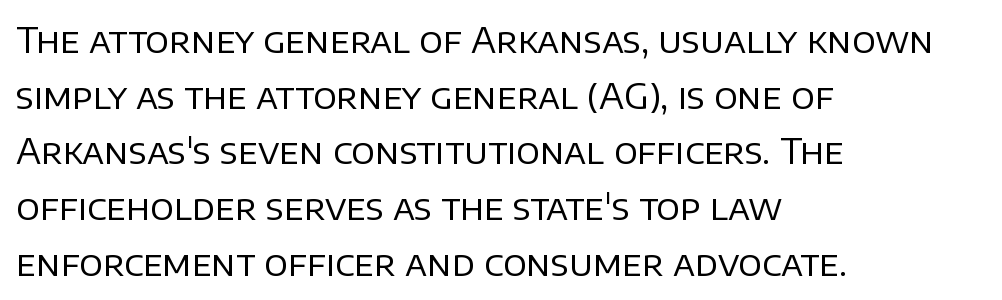
No italicization has been applied; the sample stays upright. The passage shown is not bold in any degree. Compared with typical paragraphs, the rows here are spaced about the same. This rendering uses left alignment, leaving the right contour irregular. Examine the stroke ends and you'll find no serifs. Lines of text with bare space underneath.
